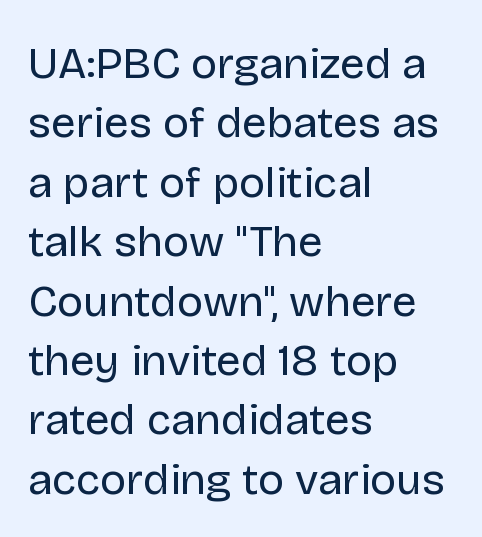
{"serif": "no", "italic": "no", "bold": "no", "weight": "regular", "width": "normal", "stroke_contrast": "low", "x_height": "large", "monospaced": "no", "underline": "no", "align": "left", "line_spacing": "normal", "line_spacing_ratio": 1.35, "letter_spacing": "normal", "letter_spacing_em": 0.0, "glyph_px": 44}
